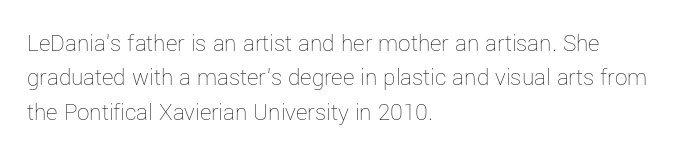
Spacing between characters is what you'd get straight out of the box. The passage shown is not underscored anywhere. The lines in this sample share a left origin and differ only in where they stop. The lines sit at an ordinary, default distance from one another. Is the type heavy? It reads as light-to-regular instead.
